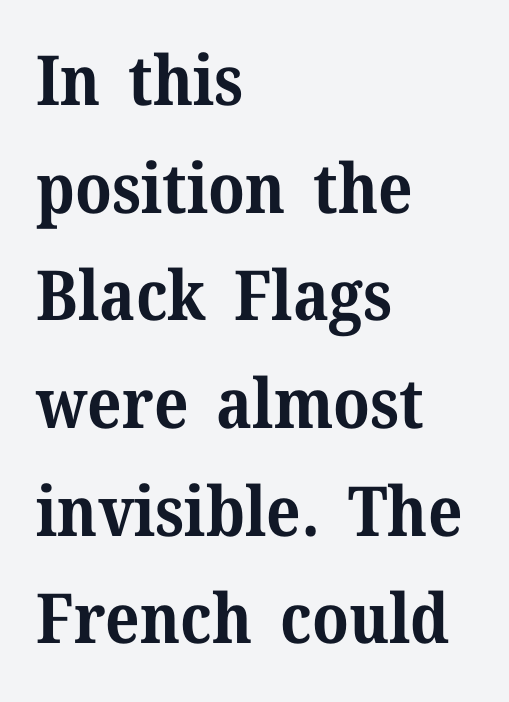
The rendering shows small feet on the letterforms — a serif design. I'd describe the lettering as bold — thick and assertive. A classic flush-left, rag-right setting is used for this passage. Glyph-to-glyph distance matches everyday printed text. A typesetter would call this proportional, since set widths differ per character. Characters remain perfectly vertical along every line.
